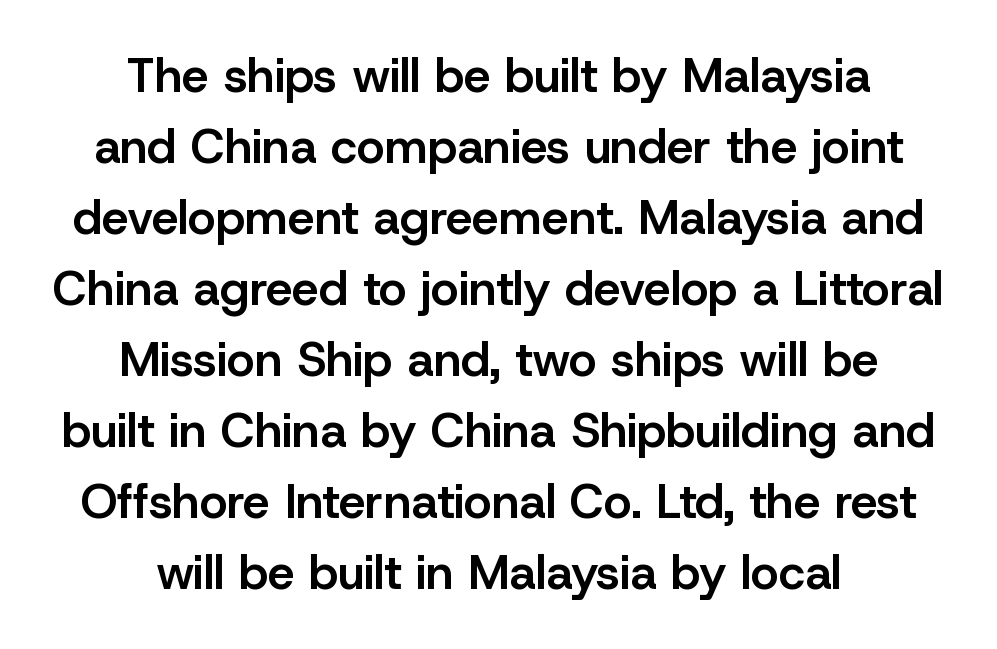
The image shows 48 px semibold sans-serif type, upright; set centered, normal line spacing (1.48x), normal letter spacing, not underlined; low stroke contrast and a medium x-height.
